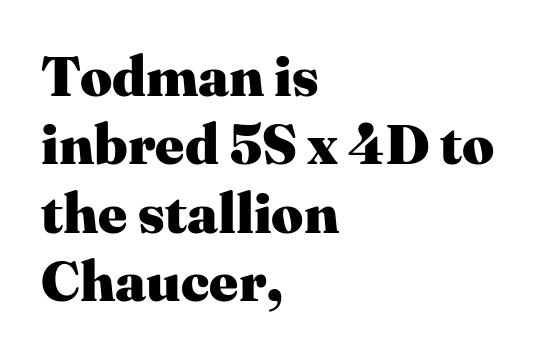
The image shows 56 px heavy serif type, upright; set left-aligned, line spacing 1.22x, normal letter spacing, not underlined; medium stroke contrast and a medium x-height.
